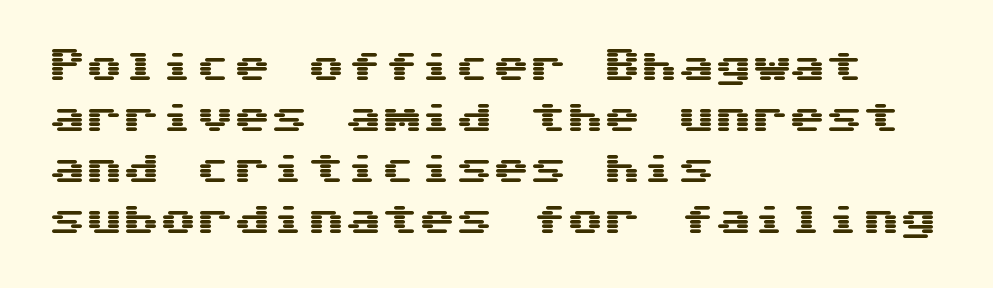
Standard letterfit; no display-style spreading of the glyphs. The font family rendered here belongs to the sans-serif group. The lines in this sample share a left origin and differ only in where they stop. The vertical gap from one line to the next is medium. The typography opts for an upright posture over an oblique one.
